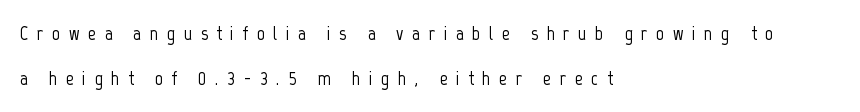
The lettering stays uniformly vertical, giving the passage a roman look. Words float on clear page, feet unadorned. Baseline-to-baseline distance is far greater than the letter height. Leftover space on each line is placed entirely after the last word. Tracking here is generous; glyphs stand well apart from one another.
